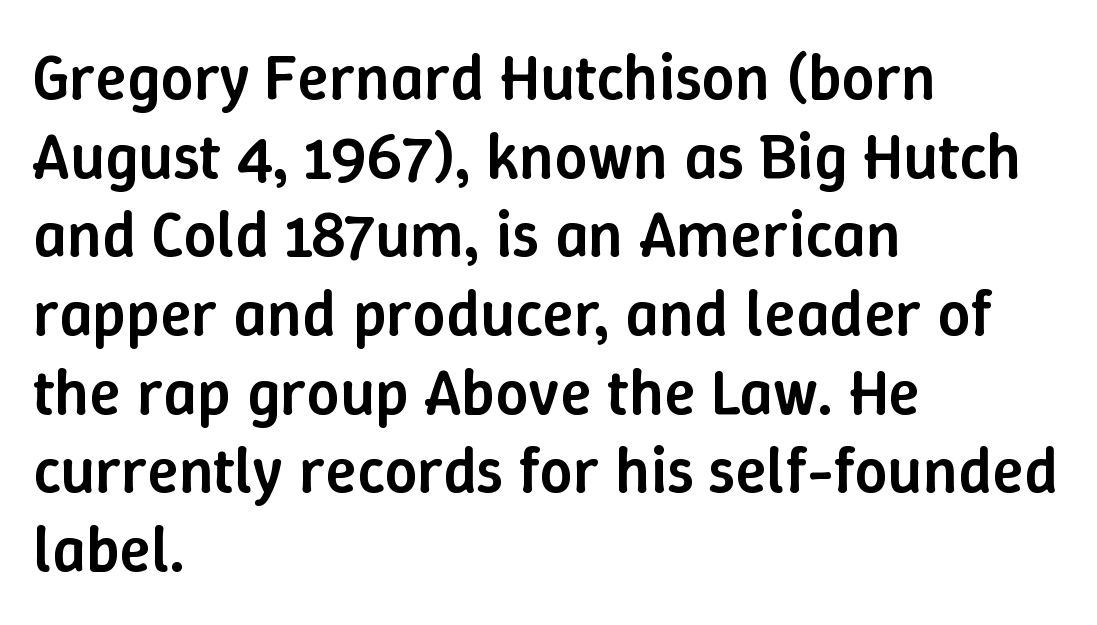
{"italic": "no", "bold": "semi", "weight": "semibold", "width": "normal", "stroke_contrast": "low", "x_height": "medium", "monospaced": "no", "underline": "no", "align": "left", "line_spacing_ratio": 1.21, "letter_spacing": "normal", "letter_spacing_em": 0.0, "glyph_px": 65}
